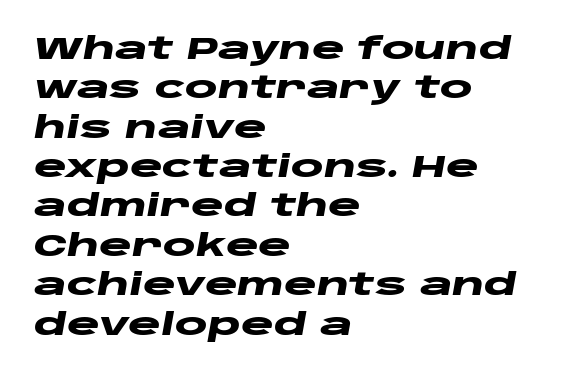
The image shows 31 px heavy, wide type, italic (leaning right); set left-aligned, normal line spacing (1.27x), normal letter spacing, not underlined; low stroke contrast and a large x-height.
